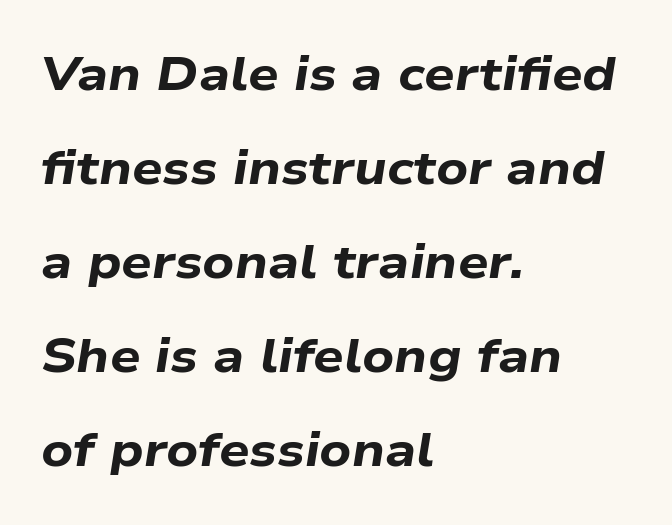
Q: Is the text bold? A: Yes.
Q: Is the text italic (slanted)? A: Yes, it leans right by about 9 degrees.
Q: Is the text underlined? A: No.
Q: How is the paragraph aligned? A: Left-aligned.
Q: Is the spacing between letters normal or unusually wide? A: Normal.
Q: Is the spacing between lines tight, normal or loose? A: Loose.
Q: Width (condensed, normal, or wide)? A: Wide.
Q: Stroke contrast? A: Low.
Q: x-height? A: Medium.
Q: Monospaced? A: No.
